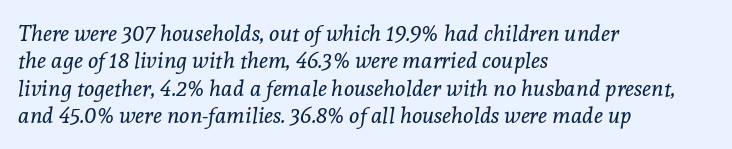
Q: Is the text bold? A: No.
Q: Is the text italic (slanted)? A: Yes, it leans right by about 8 degrees.
Q: Is the text underlined? A: No.
Q: How is the paragraph aligned? A: Left-aligned.
Q: Is the spacing between letters normal or unusually wide? A: Normal.
Q: Is the spacing between lines tight, normal or loose? A: Normal.
